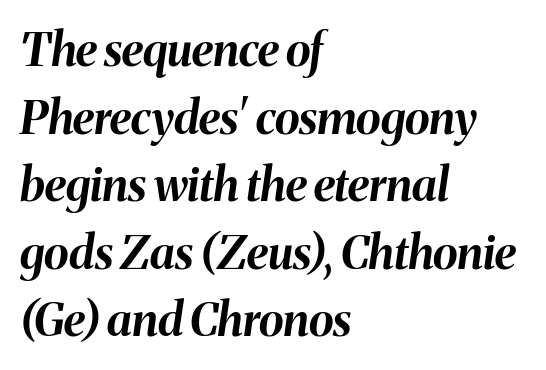
Words float on clear page, feet unadorned. Do the characters align in a grid? No, the font is proportional. You can tell it's italic because the verticals aren't actually vertical. If you drew a ruler down the left edge, every line would touch it.
